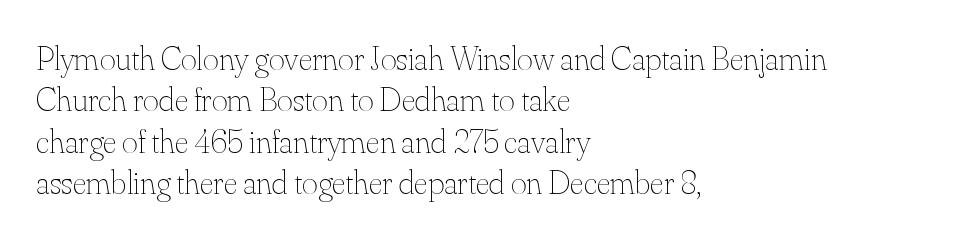
Q: Is the text bold? A: No.
Q: Is the text italic (slanted)? A: No, it is upright.
Q: Is the text underlined? A: No.
Q: How is the paragraph aligned? A: Left-aligned.
Q: Is the spacing between letters normal or unusually wide? A: Normal.
Q: Width (condensed, normal, or wide)? A: Normal.
Q: Stroke contrast? A: Medium.
Q: x-height? A: Small.
Q: Monospaced? A: No.
